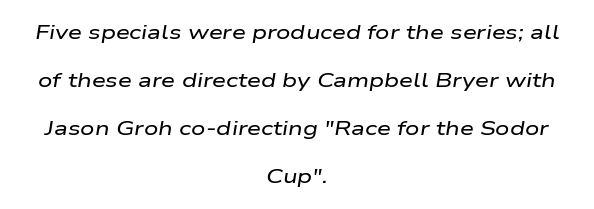
Vertically, the passage feels expansive, rows floating well apart. Where is the straight margin? There isn't one; the lines are centered. The axis of the letterforms is tilted away from vertical. You could call the tracking neutral — neither tight nor loose. Descenders are the only things crossing below the line.
